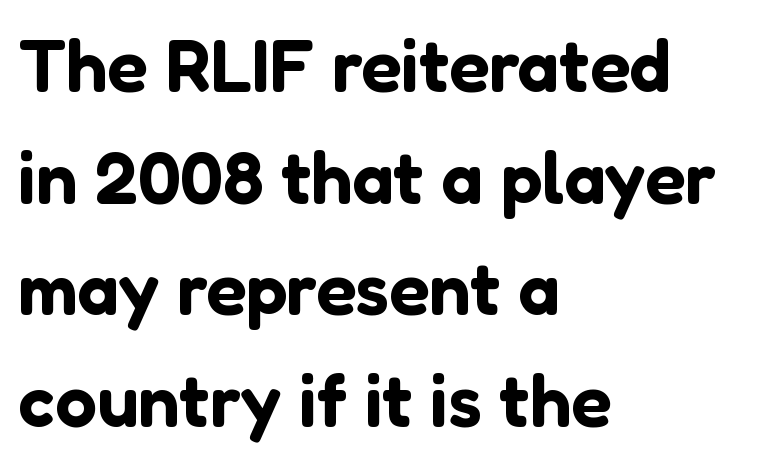
{"serif": "no", "italic": "no", "width": "normal", "stroke_contrast": "low", "x_height": "medium", "monospaced": "no", "underline": "no", "align": "left", "line_spacing": "normal", "line_spacing_ratio": 1.51, "letter_spacing": "normal", "letter_spacing_em": 0.0, "glyph_px": 74}
